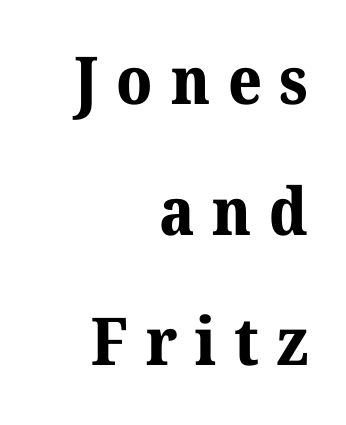
The image shows 66 px bold serif type, upright; set right-aligned, loose line spacing (1.98x), unusually wide letter spacing (+0.27 em), not underlined; medium stroke contrast and a medium x-height.
